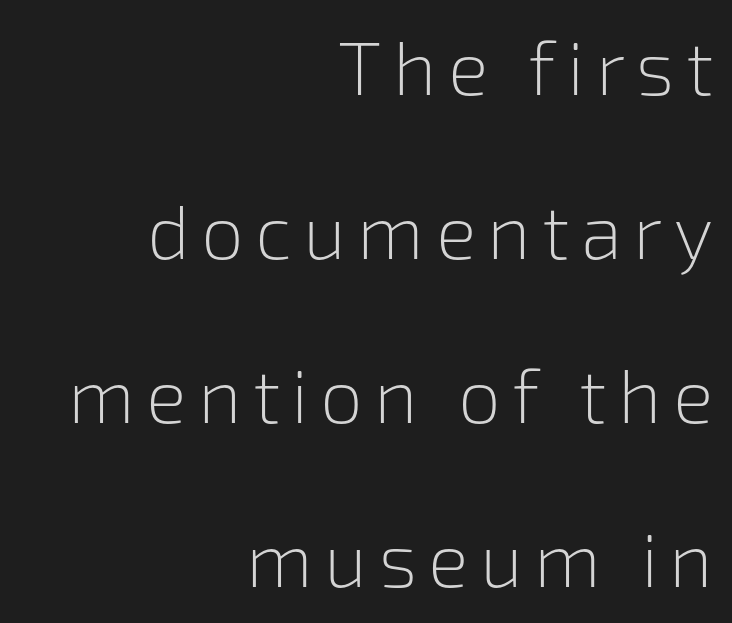
The image shows 76 px light sans-serif type, upright; set right-aligned, loose line spacing (2.16x), not underlined; low stroke contrast and a medium x-height.
